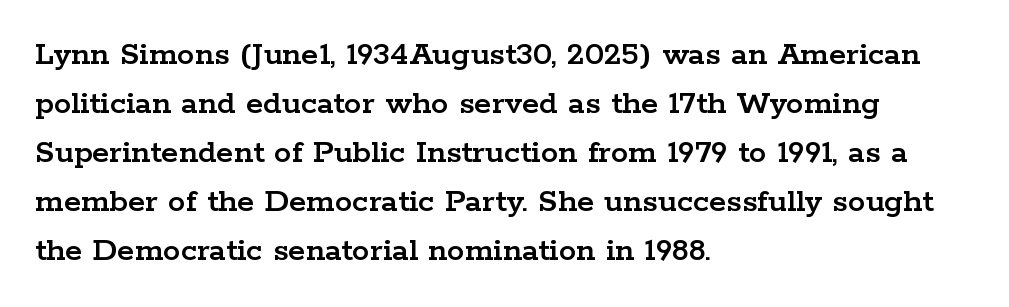
The image shows 35 px wide serif type, upright; set left-aligned, normal line spacing (1.4x), normal letter spacing, not underlined; low stroke contrast and a medium x-height.
